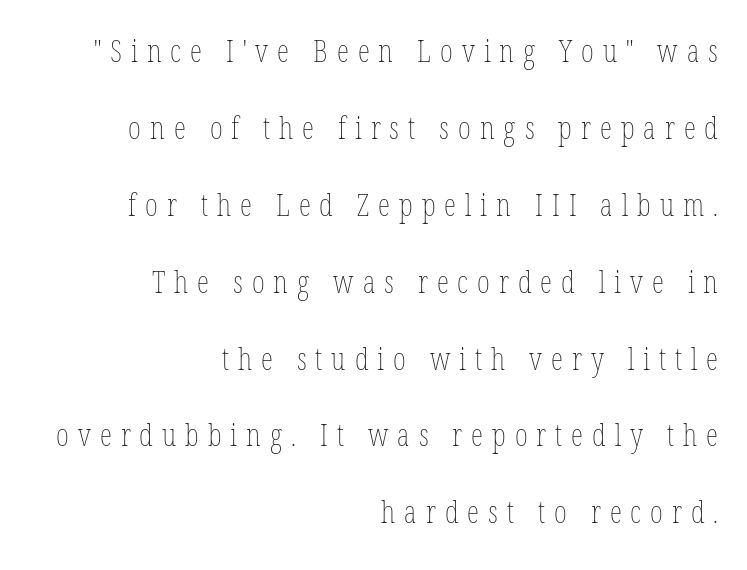
The image shows 31 px thin, condensed type, upright; set right-aligned, loose line spacing (2.48x), unusually wide letter spacing (+0.29 em), not underlined; low stroke contrast and a medium x-height.
